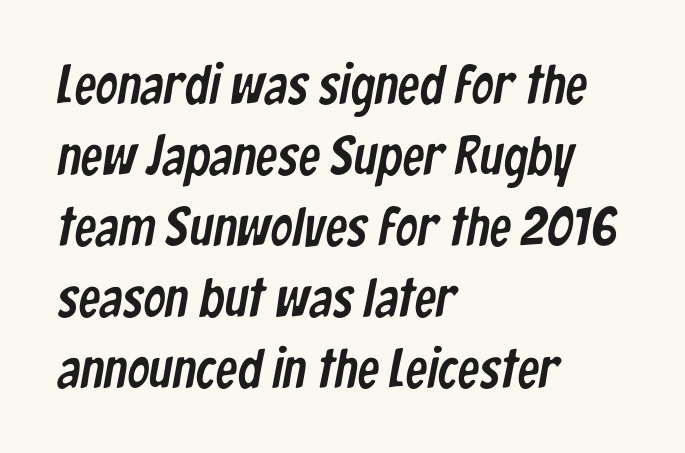
{"serif": "no", "width": "condensed", "stroke_contrast": "low", "x_height": "medium", "monospaced": "no", "underline": "no", "align": "left", "line_spacing": "normal", "line_spacing_ratio": 1.29, "letter_spacing": "normal", "letter_spacing_em": 0.0, "glyph_px": 55}
